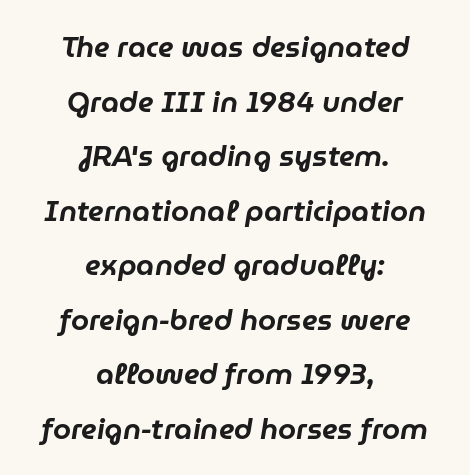
The tracking reads as untouched default to a designer's eye. The strip under each line holds only bare page. The whole block is typeset with a tilt. Each line is balanced around a shared central axis. These lines are rendered in a variable-pitch font.
